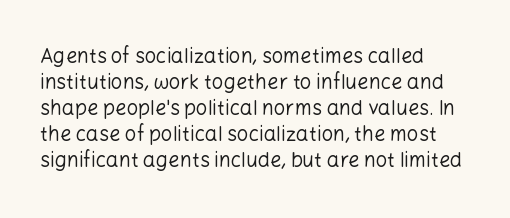
{"italic": "no", "bold": "no", "underline": "no", "align": "left", "line_spacing": "normal", "line_spacing_ratio": 1.3, "letter_spacing": "normal", "letter_spacing_em": 0.0, "glyph_px": 20}
